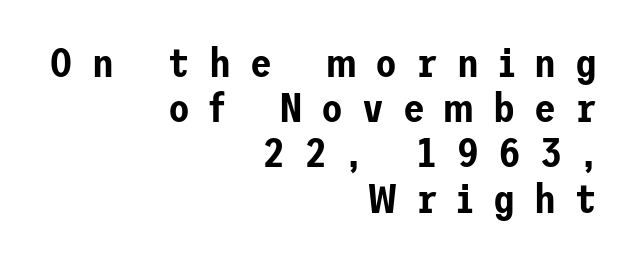
{"serif": "no", "italic": "no", "width": "normal", "stroke_contrast": "low", "x_height": "medium", "underline": "no", "align": "right", "line_spacing": "tight", "line_spacing_ratio": 1.13, "letter_spacing": "wide", "letter_spacing_em": 0.48, "glyph_px": 40}
